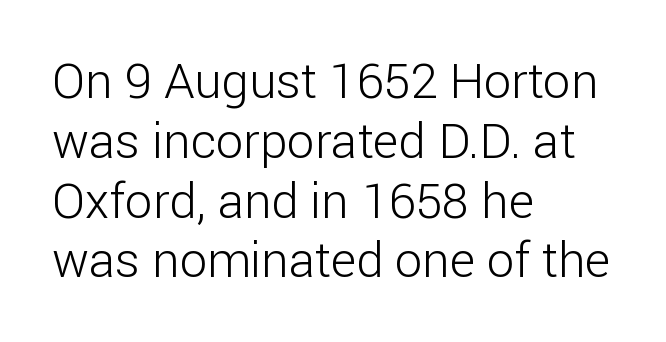
This sample is left-justified, so line endings fall wherever the words run out. Unlike italic type, these characters show no tilt at all. Here the glyphs are tracked normally, forming tight word shapes. A typesetter would call this proportional, since set widths differ per character. You can tell from the bare stems that sans-serif type was used. Just letters on the line, the space beneath them empty.
